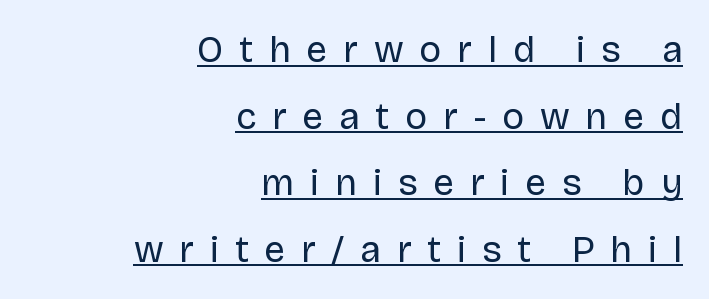
The image shows 37 px regular-weight sans-serif type, upright; set right-aligned, line spacing 1.8x, unusually wide letter spacing (+0.43 em), underlined; low stroke contrast and a large x-height.
